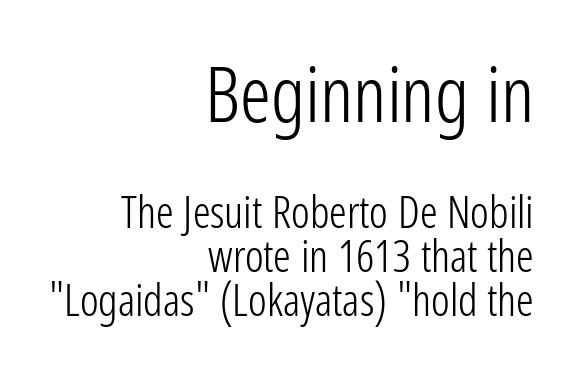
{"serif": "no", "italic": "no", "bold": "no", "weight": "light", "width": "condensed", "stroke_contrast": "low", "x_height": "medium", "monospaced": "no", "underline": "no", "align": "right", "line_spacing": "tight", "line_spacing_ratio": 1.0, "letter_spacing": "normal", "letter_spacing_em": 0.0, "larger_block": "first", "size_ratio": 1.75, "glyph_px": 77}
